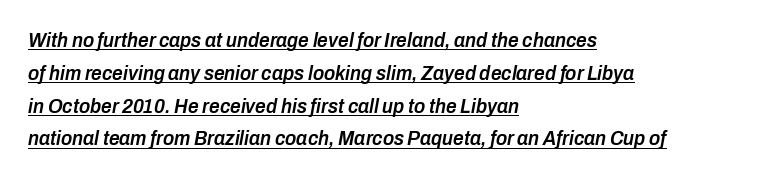
Q: Is the text bold? A: Semi-bold.
Q: Is the text italic (slanted)? A: Yes, it leans right by about 10 degrees.
Q: Is the text underlined? A: Yes.
Q: How is the paragraph aligned? A: Left-aligned.
Q: Is the spacing between letters normal or unusually wide? A: Normal.
Q: Is the spacing between lines tight, normal or loose? A: Normal.
